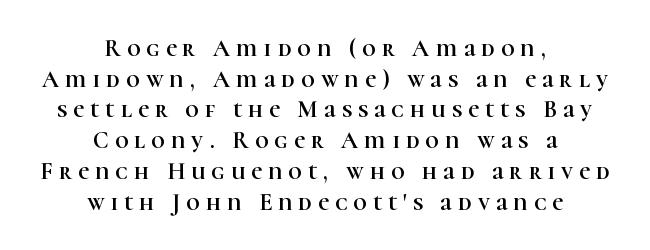
Q: Is the text italic (slanted)? A: No, it is upright.
Q: Is the text underlined? A: No.
Q: How is the paragraph aligned? A: Centered.
Q: Is the spacing between letters normal or unusually wide? A: Unusually wide.
Q: Is the spacing between lines tight, normal or loose? A: Normal.
